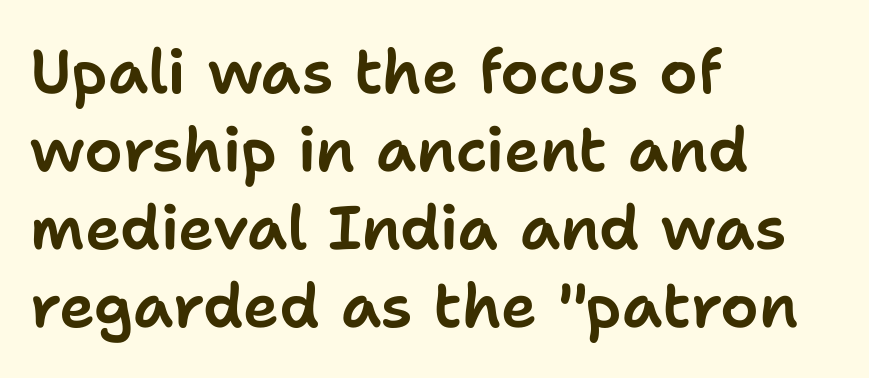
The image shows 61 px sans-serif type, upright; set left-aligned, normal line spacing (1.28x), normal letter spacing, not underlined; low stroke contrast and a medium x-height.
